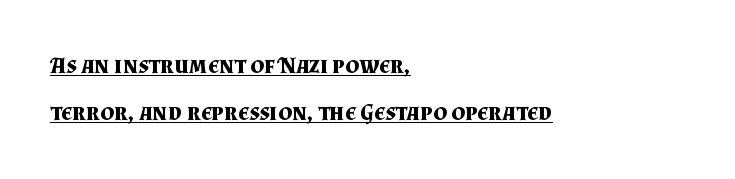
Q: Is the text bold? A: Yes.
Q: Is the text italic (slanted)? A: No, it is upright.
Q: Is the text underlined? A: Yes.
Q: How is the paragraph aligned? A: Left-aligned.
Q: Is the spacing between letters normal or unusually wide? A: Normal.
Q: Is the spacing between lines tight, normal or loose? A: Loose.
